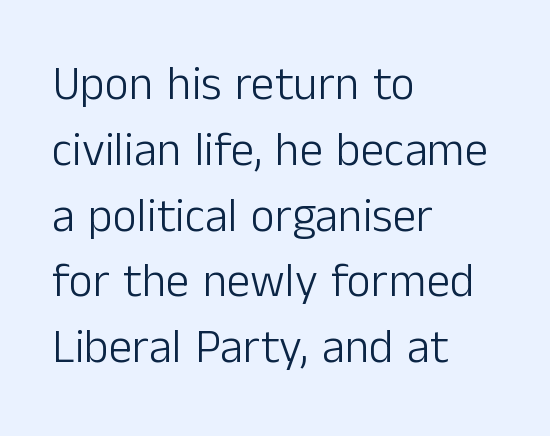
{"serif": "no", "italic": "no", "bold": "no", "weight": "light", "width": "normal", "stroke_contrast": "low", "x_height": "medium", "monospaced": "no", "underline": "no", "align": "left", "line_spacing": "normal", "line_spacing_ratio": 1.4, "letter_spacing": "normal", "letter_spacing_em": 0.0, "glyph_px": 47}
